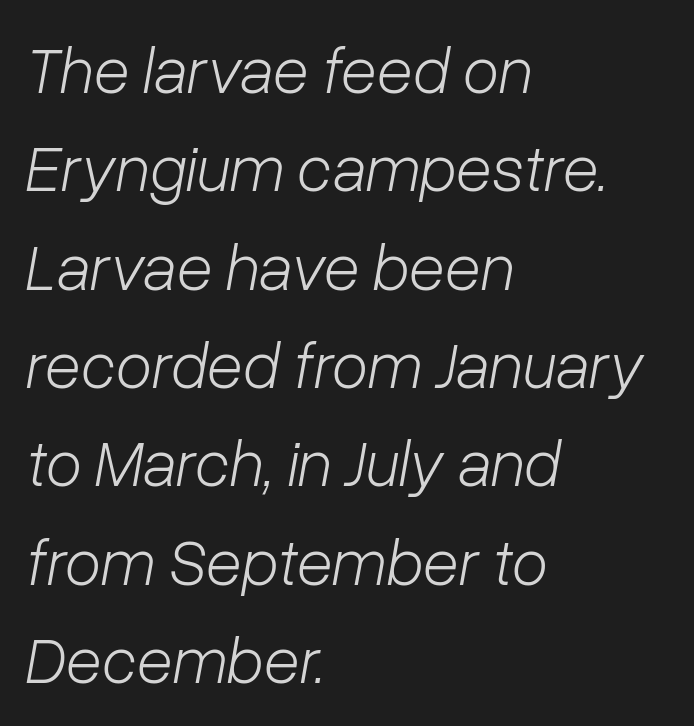
Q: Is the text bold? A: No.
Q: Is the text italic (slanted)? A: Yes, it leans right by about 10 degrees.
Q: Is the text underlined? A: No.
Q: How is the paragraph aligned? A: Left-aligned.
Q: Is the spacing between letters normal or unusually wide? A: Normal.
Q: Is the spacing between lines tight, normal or loose? A: Normal.
Q: Width (condensed, normal, or wide)? A: Normal.
Q: Stroke contrast? A: Low.
Q: x-height? A: Medium.
Q: Monospaced? A: No.
